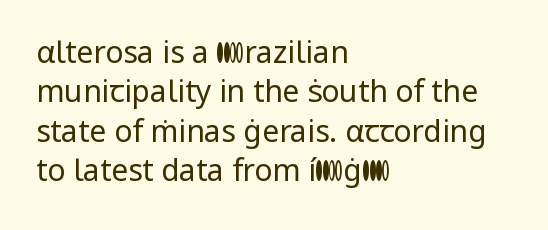
Q: Is the text bold? A: No.
Q: Is the text italic (slanted)? A: No, it is upright.
Q: Is the typeface a serif or a sans-serif typeface? A: Sans-serif.
Q: Is the text underlined? A: No.
Q: How is the paragraph aligned? A: Left-aligned.
Q: Is the spacing between letters normal or unusually wide? A: Normal.
Q: Is the spacing between lines tight, normal or loose? A: Normal.
Q: Width (condensed, normal, or wide)? A: Normal.
Q: Stroke contrast? A: Low.
Q: x-height? A: Medium.
Q: Monospaced? A: No.
